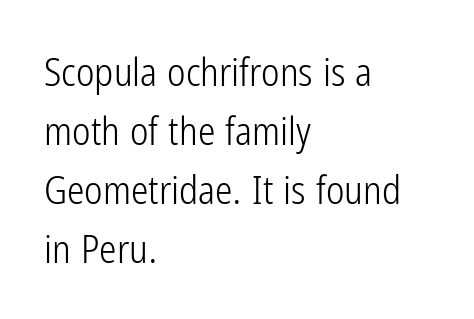
{"serif": "no", "italic": "no", "bold": "no", "weight": "light", "width": "condensed", "stroke_contrast": "low", "x_height": "medium", "monospaced": "no", "underline": "no", "align": "left", "line_spacing": "normal", "line_spacing_ratio": 1.51, "letter_spacing": "normal", "letter_spacing_em": 0.0, "glyph_px": 39}
